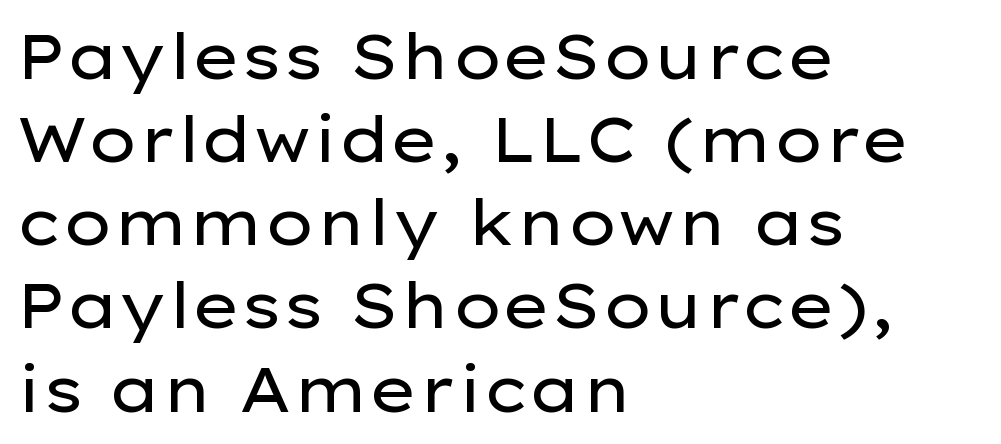
{"serif": "no", "italic": "no", "bold": "no", "weight": "regular", "width": "wide", "stroke_contrast": "low", "x_height": "medium", "monospaced": "no", "underline": "no", "align": "left", "line_spacing": "normal", "line_spacing_ratio": 1.32, "letter_spacing": "normal", "letter_spacing_em": 0.0, "glyph_px": 63}
